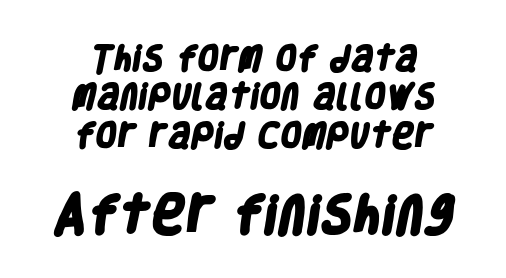
The image shows 42 px heavy, condensed sans-serif type; set normal line spacing (1.37x), normal letter spacing, not underlined; the second (bottom) block is 1.5x larger; low stroke contrast and a large x-height.
